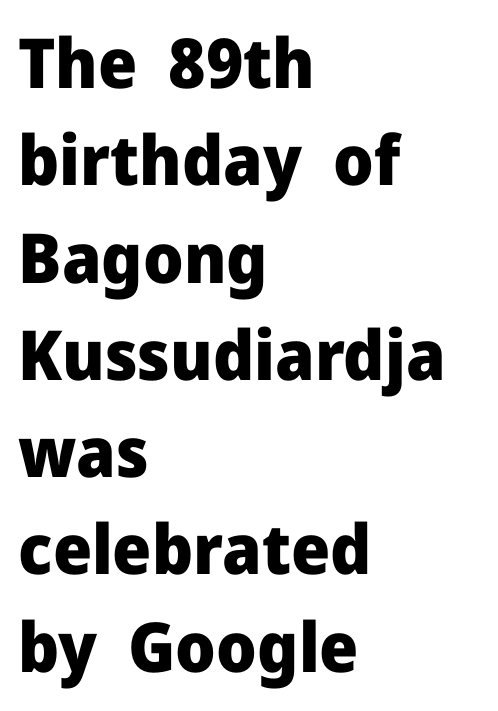
{"serif": "no", "italic": "no", "bold": "yes", "weight": "heavy", "width": "normal", "stroke_contrast": "low", "x_height": "medium", "monospaced": "no", "underline": "no", "align": "left", "line_spacing": "normal", "line_spacing_ratio": 1.41, "letter_spacing": "normal", "letter_spacing_em": 0.0, "glyph_px": 69}
